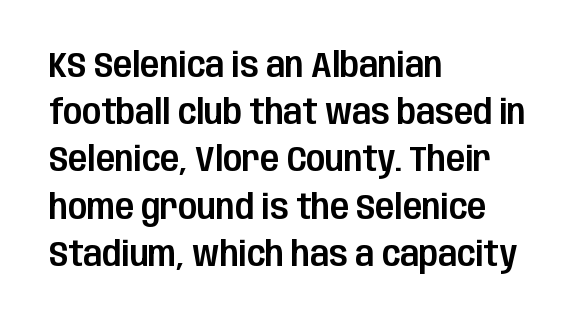
Q: Is the text italic (slanted)? A: No, it is upright.
Q: Is the typeface a serif or a sans-serif typeface? A: Sans-serif.
Q: Is the text underlined? A: No.
Q: How is the paragraph aligned? A: Left-aligned.
Q: Is the spacing between letters normal or unusually wide? A: Normal.
Q: Is the spacing between lines tight, normal or loose? A: Normal.
Q: Width (condensed, normal, or wide)? A: Condensed.
Q: Stroke contrast? A: Low.
Q: x-height? A: Large.
Q: Monospaced? A: No.
